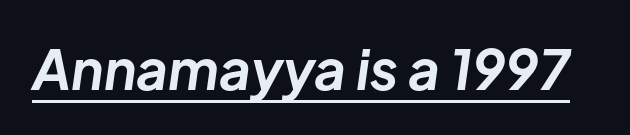
The image shows 55 px bold type, italic (leaning right); set normal letter spacing, underlined; low stroke contrast and a medium x-height.
